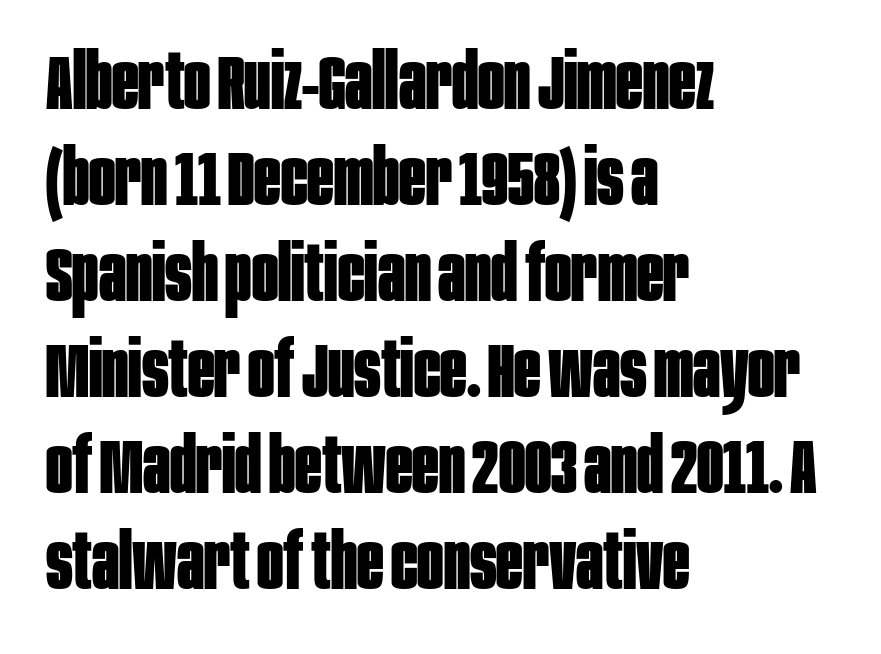
The image shows 78 px bold, condensed sans-serif type, upright; set left-aligned, line spacing 1.23x, normal letter spacing, not underlined; low stroke contrast and a large x-height.
